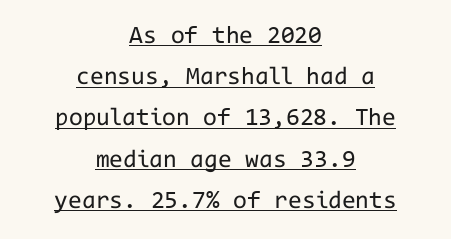
Q: Is the text bold? A: No.
Q: Is the text italic (slanted)? A: No, it is upright.
Q: Is the text underlined? A: Yes.
Q: How is the paragraph aligned? A: Centered.
Q: Is the spacing between letters normal or unusually wide? A: Normal.
Q: Is the spacing between lines tight, normal or loose? A: Normal.
